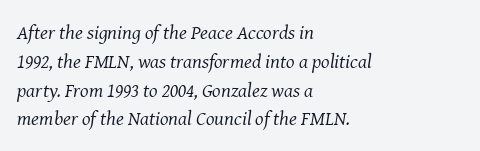
{"italic": "yes", "lean": "right", "slant_degrees": 8, "bold": "no", "underline": "no", "align": "left", "line_spacing": "normal", "line_spacing_ratio": 1.44, "letter_spacing": "normal", "letter_spacing_em": 0.0, "glyph_px": 20}
